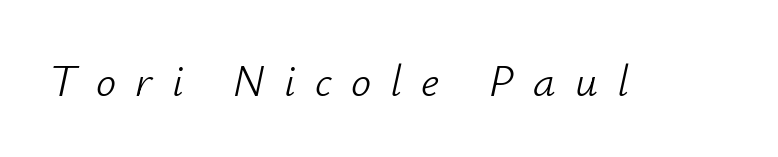
{"italic": "yes", "lean": "right", "slant_degrees": 12, "bold": "no", "weight": "light", "width": "normal", "stroke_contrast": "low", "x_height": "small", "monospaced": "no", "underline": "no", "letter_spacing": "wide", "letter_spacing_em": 0.43, "glyph_px": 45}
